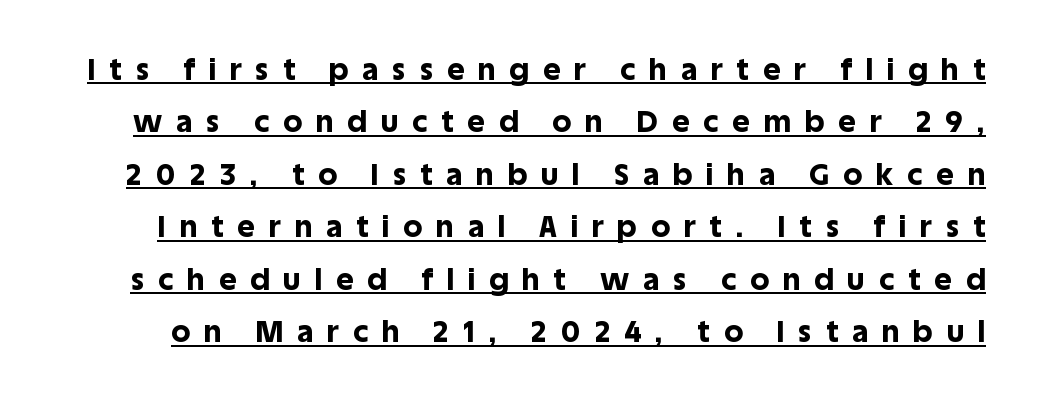
This sample carries an underscore along the baseline area. You'd pick this weight for a headline — it's a proper bold. What kind of face is this? One without serifs — a sans. Upright lettering throughout.
